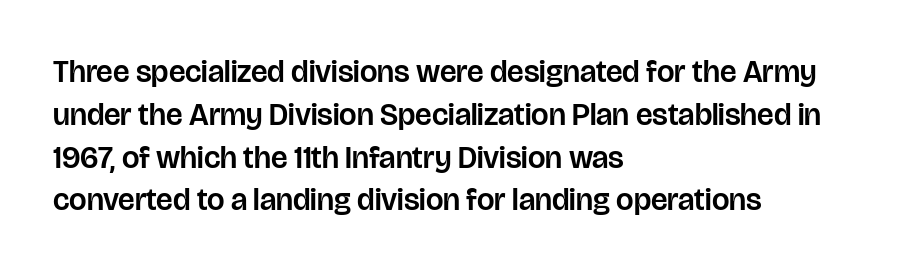
Q: Is the text italic (slanted)? A: No, it is upright.
Q: Is the typeface a serif or a sans-serif typeface? A: Sans-serif.
Q: Is the text underlined? A: No.
Q: How is the paragraph aligned? A: Left-aligned.
Q: Is the spacing between letters normal or unusually wide? A: Normal.
Q: Is the spacing between lines tight, normal or loose? A: Normal.
Q: Width (condensed, normal, or wide)? A: Normal.
Q: Stroke contrast? A: Low.
Q: x-height? A: Large.
Q: Monospaced? A: No.
